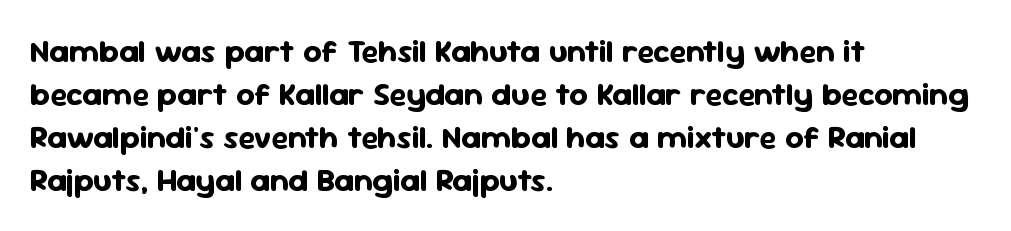
Q: Is the text bold? A: Yes.
Q: Is the text italic (slanted)? A: No, it is upright.
Q: Is the typeface a serif or a sans-serif typeface? A: Sans-serif.
Q: Is the text underlined? A: No.
Q: How is the paragraph aligned? A: Left-aligned.
Q: Is the spacing between letters normal or unusually wide? A: Normal.
Q: Is the spacing between lines tight, normal or loose? A: Normal.
Q: Width (condensed, normal, or wide)? A: Normal.
Q: Stroke contrast? A: Low.
Q: x-height? A: Medium.
Q: Monospaced? A: No.
